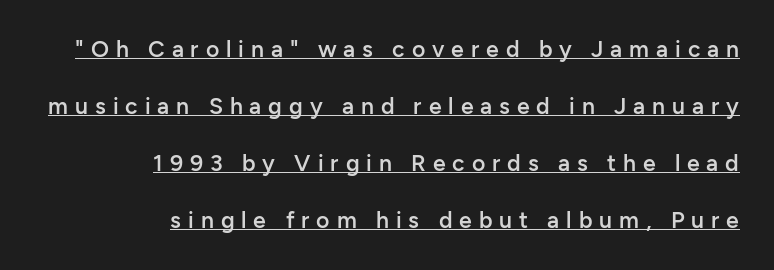
Q: Is the text bold? A: Semi-bold.
Q: Is the text italic (slanted)? A: No, it is upright.
Q: Is the text underlined? A: Yes.
Q: How is the paragraph aligned? A: Right-aligned.
Q: Is the spacing between letters normal or unusually wide? A: Unusually wide.
Q: Is the spacing between lines tight, normal or loose? A: Loose.
